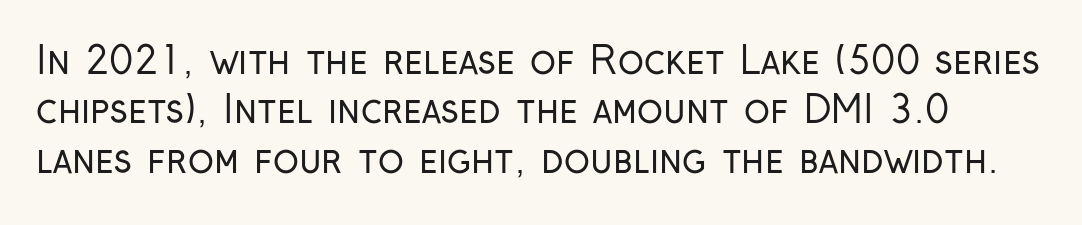
The image shows 38 px regular-weight, condensed sans-serif type, upright; set normal line spacing (1.3x), normal letter spacing, not underlined; low stroke contrast and a medium x-height.
